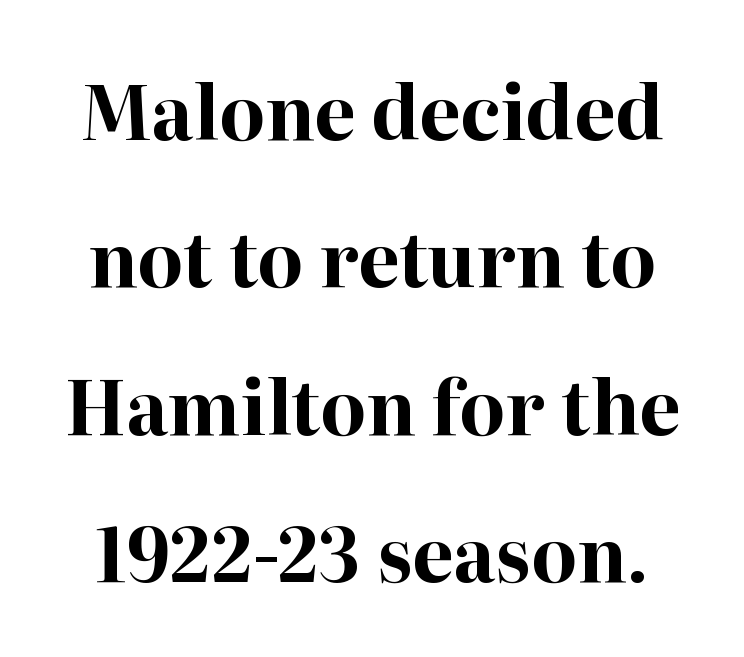
Q: Is the text bold? A: Yes.
Q: Is the text italic (slanted)? A: No, it is upright.
Q: Is the typeface a serif or a sans-serif typeface? A: Serif.
Q: Is the text underlined? A: No.
Q: Is the spacing between letters normal or unusually wide? A: Normal.
Q: Is the spacing between lines tight, normal or loose? A: Loose.
Q: Width (condensed, normal, or wide)? A: Normal.
Q: Stroke contrast? A: High.
Q: x-height? A: Medium.
Q: Monospaced? A: No.
